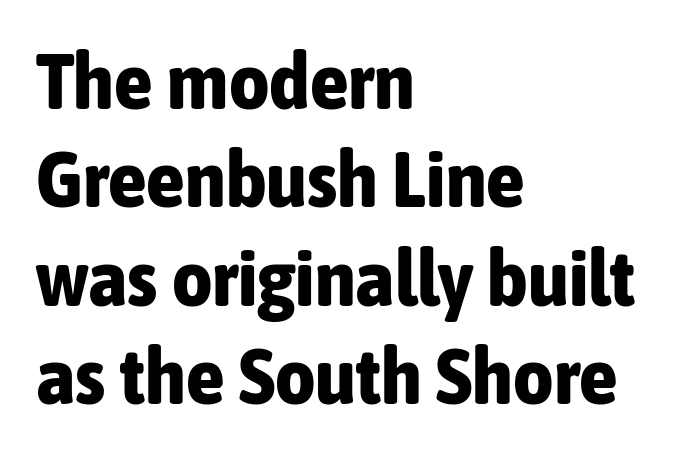
The image shows 78 px bold, condensed sans-serif type, upright; set left-aligned, normal line spacing (1.26x), normal letter spacing, not underlined; low stroke contrast and a medium x-height.
